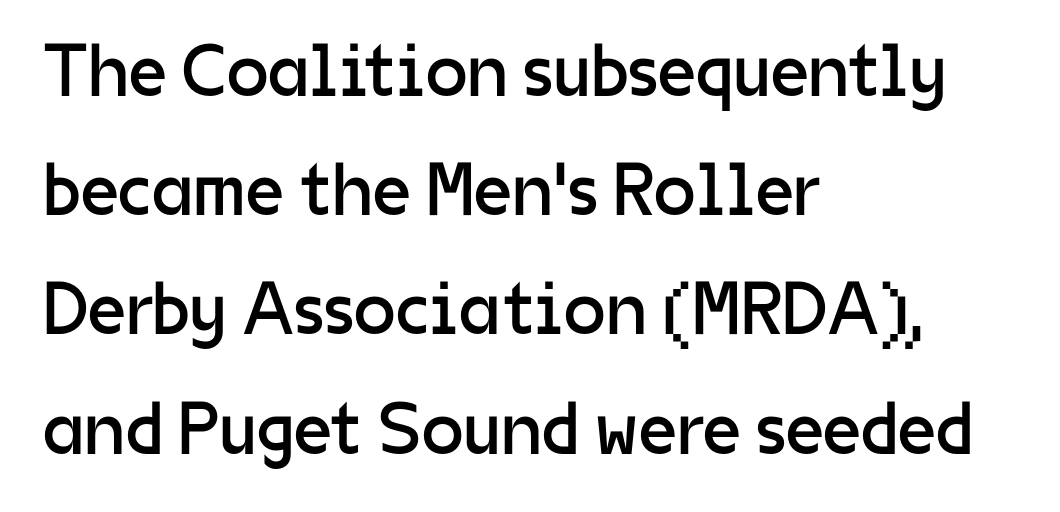
The image shows 75 px regular-weight sans-serif type, upright; set left-aligned, normal line spacing (1.59x), normal letter spacing, not underlined; low stroke contrast and a medium x-height.
